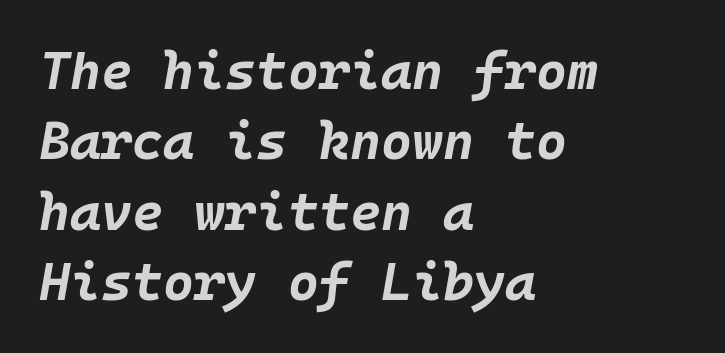
The typesetting leans heavy: a genuine bold. You can tell it's italic because the verticals aren't actually vertical. Spacing verdict: monospaced, one width for all characters. Layout note: lines flush left. Type without underlining. Inter-character spacing is left at the font's built-in metrics.
